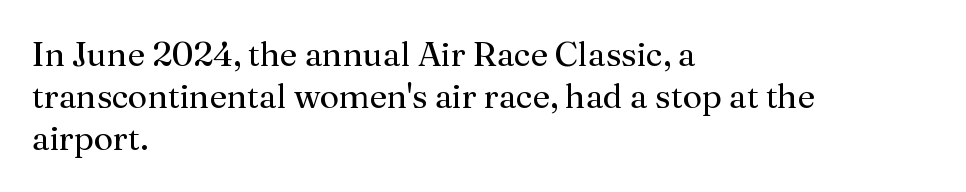
The image shows 34 px regular-weight serif type, upright; set left-aligned, line spacing 1.24x, normal letter spacing, not underlined; medium stroke contrast and a medium x-height.
